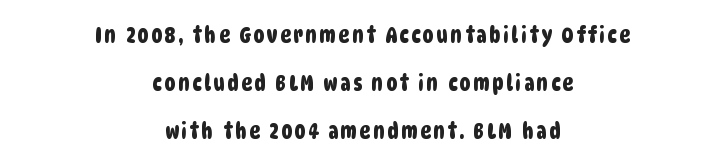
Q: Is the text underlined? A: No.
Q: How is the paragraph aligned? A: Centered.
Q: Is the spacing between lines tight, normal or loose? A: Loose.
